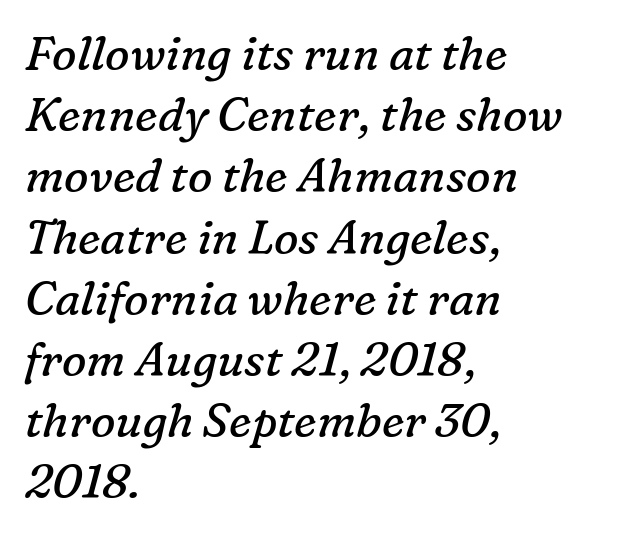
Q: Is the text bold? A: No.
Q: Is the text italic (slanted)? A: Yes, it leans right by about 16 degrees.
Q: Is the typeface a serif or a sans-serif typeface? A: Serif.
Q: Is the text underlined? A: No.
Q: How is the paragraph aligned? A: Left-aligned.
Q: Is the spacing between letters normal or unusually wide? A: Normal.
Q: Is the spacing between lines tight, normal or loose? A: Normal.
Q: Width (condensed, normal, or wide)? A: Normal.
Q: Stroke contrast? A: Low.
Q: x-height? A: Medium.
Q: Monospaced? A: No.
